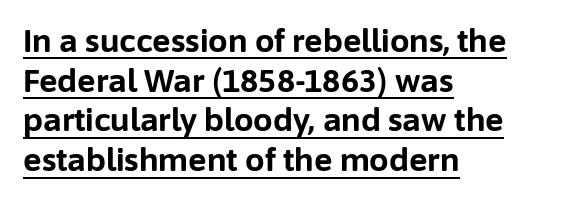
The image shows 31 px bold sans-serif type, upright; set left-aligned, normal line spacing (1.28x), normal letter spacing, underlined; low stroke contrast and a medium x-height.
